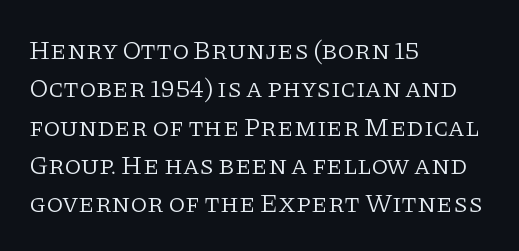
Every row of glyphs begins at an identical x-position on the left. A roman cut, with each character standing at attention. Does the leading feel generous? No, just average. The tracking reads as untouched default to a designer's eye.
